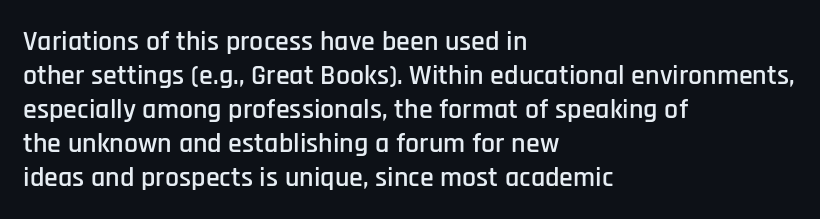
{"serif": "no", "italic": "no", "width": "condensed", "stroke_contrast": "low", "x_height": "large", "monospaced": "no", "underline": "no", "align": "left", "line_spacing_ratio": 1.21, "letter_spacing": "normal", "letter_spacing_em": 0.0, "glyph_px": 28}
